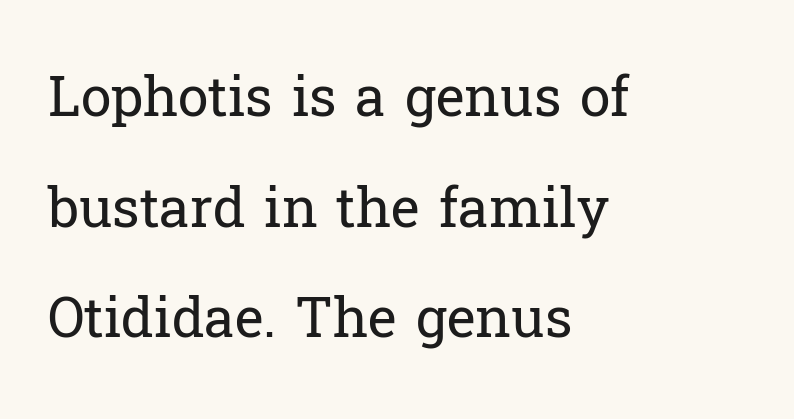
The image shows 55 px regular-weight serif type, upright; set left-aligned, loose line spacing (2.01x), normal letter spacing, not underlined; low stroke contrast and a medium x-height.
